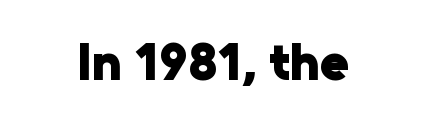
Style check: upright. Honestly, there is no underline to notice here at all. Strokes here are thick enough to call this a true bold. Notice how the passage keeps no hard edge, just a central spine. Varying glyph widths throughout — classic text-font behaviour.
